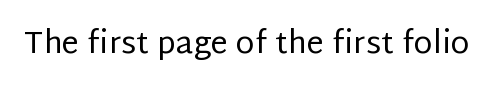
{"serif": "no", "italic": "no", "bold": "no", "weight": "regular", "width": "normal", "stroke_contrast": "low", "x_height": "large", "monospaced": "no", "underline": "no", "letter_spacing": "normal", "letter_spacing_em": 0.0, "glyph_px": 31}
